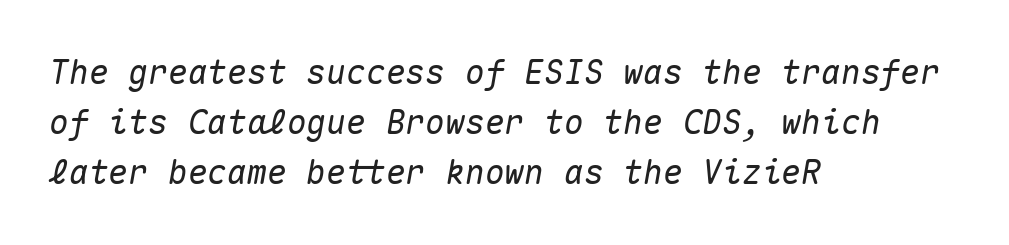
Casual observation: everything's shoved over to the left. In terms of letterspacing, this is plain default setting. Notice how descenders clear the ascenders below comfortably — that's standard leading. Each letter, wide or thin by design, is forced into the same width here. If you drew a line through each stem, it would be angled.
